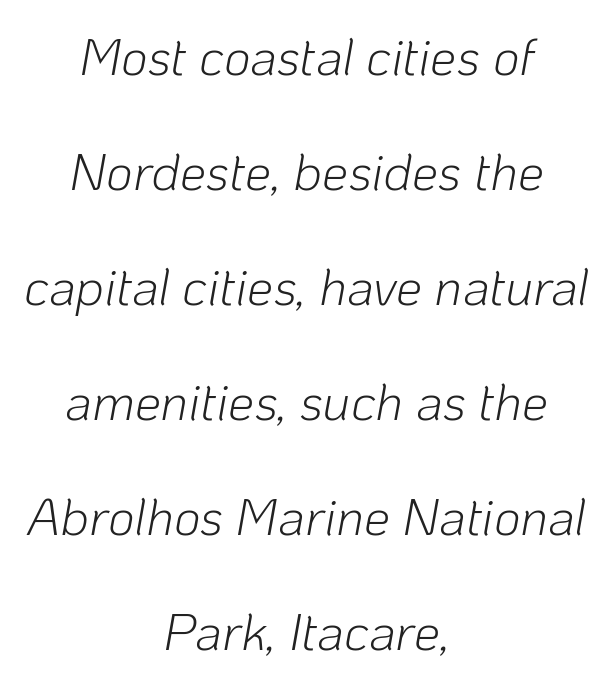
Q: Is the text bold? A: No.
Q: Is the text italic (slanted)? A: Yes, it leans right by about 10 degrees.
Q: Is the text underlined? A: No.
Q: How is the paragraph aligned? A: Centered.
Q: Is the spacing between letters normal or unusually wide? A: Normal.
Q: Is the spacing between lines tight, normal or loose? A: Loose.
Q: Width (condensed, normal, or wide)? A: Normal.
Q: Stroke contrast? A: Low.
Q: x-height? A: Medium.
Q: Monospaced? A: No.
